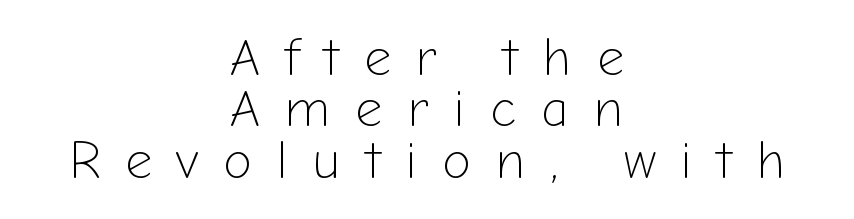
Vertical stems look standard width or narrower in stroke. The face used here is proportionally spaced, like ordinary book or web type. Words float on clear page, feet unadorned. A typesetter would call this heavily tracked-out type. Centered paragraph, ragged on both sides.
